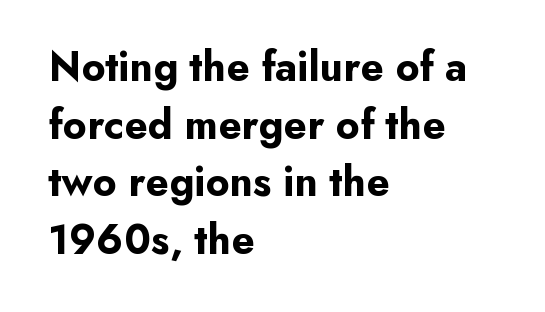
The image shows 42 px bold sans-serif type, upright; set left-aligned, normal line spacing (1.37x), normal letter spacing, not underlined; low stroke contrast and a small x-height.
